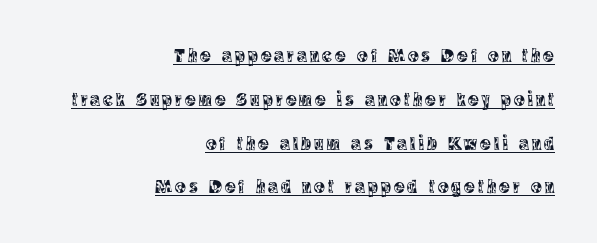
Q: Is the text italic (slanted)? A: No, it is upright.
Q: Is the text underlined? A: Yes.
Q: How is the paragraph aligned? A: Right-aligned.
Q: Is the spacing between lines tight, normal or loose? A: Loose.
